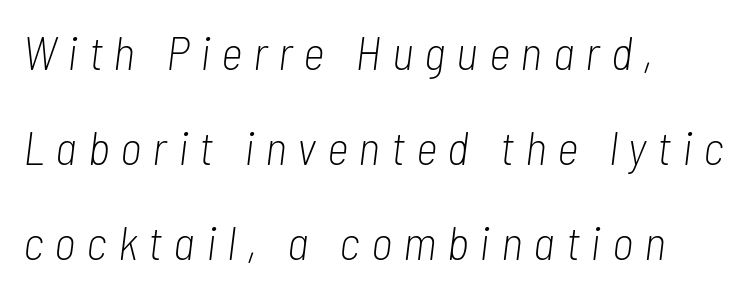
{"italic": "yes", "lean": "right", "slant_degrees": 7, "bold": "no", "weight": "light", "width": "condensed", "stroke_contrast": "low", "x_height": "medium", "monospaced": "no", "underline": "no", "align": "left", "line_spacing": "loose", "line_spacing_ratio": 2.02, "letter_spacing": "wide", "letter_spacing_em": 0.23, "glyph_px": 47}
